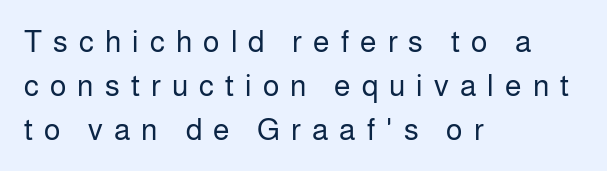
The typeface chosen for these lines omits serifs. No italicization has been applied; the sample stays upright. Check under the words: just untouched page. The lines sit at an ordinary, default distance from one another. The tracking reads as deliberately expanded to a designer's eye.
